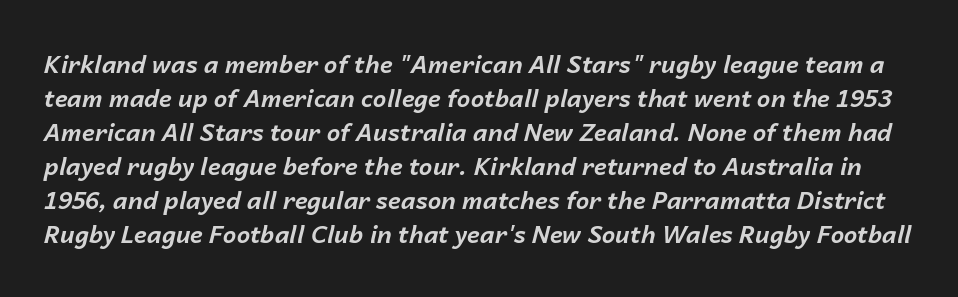
The image shows 24 px bold type, italic (leaning right); set normal line spacing (1.42x), normal letter spacing, not underlined.
